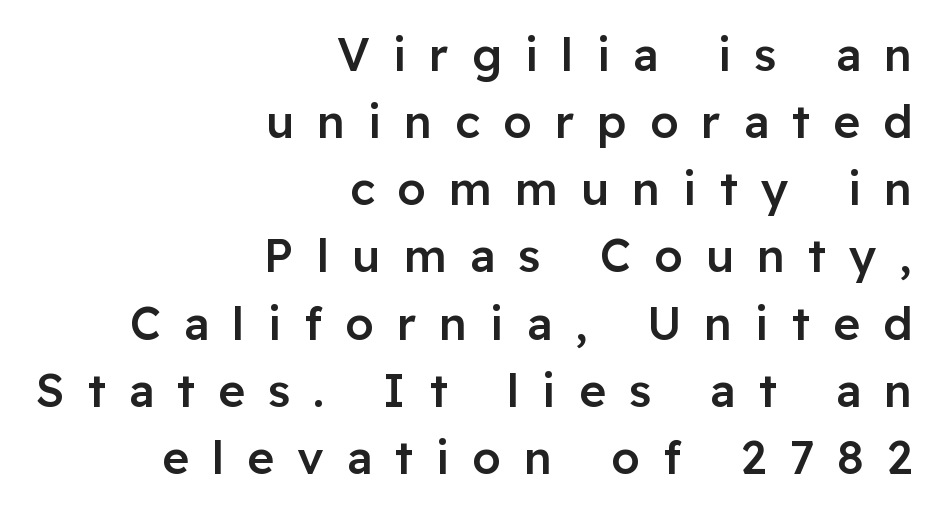
{"serif": "no", "italic": "no", "bold": "semi", "weight": "semibold", "width": "normal", "stroke_contrast": "low", "x_height": "medium", "monospaced": "no", "underline": "no", "align": "right", "line_spacing": "normal", "line_spacing_ratio": 1.46, "letter_spacing": "wide", "letter_spacing_em": 0.5, "glyph_px": 46}
